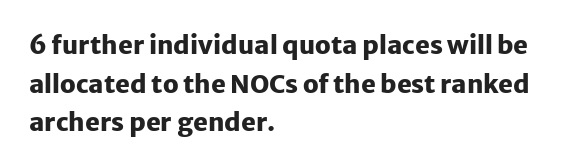
The image shows 25 px bold type, upright; set left-aligned, normal line spacing (1.55x), normal letter spacing, not underlined.
